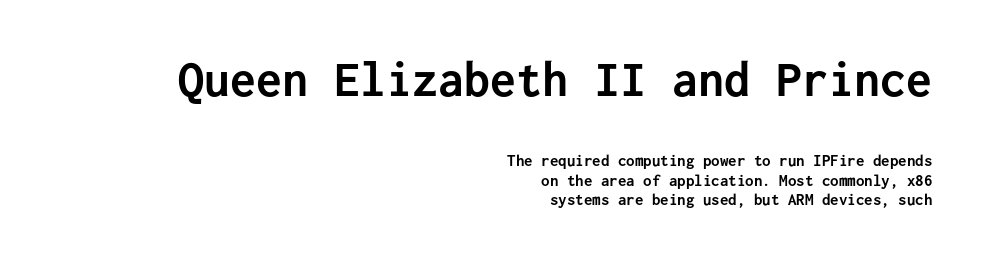
{"serif": "no", "italic": "no", "bold": "yes", "weight": "semibold", "width": "normal", "stroke_contrast": "low", "x_height": "medium", "monospaced": "yes", "underline": "no", "align": "right", "line_spacing": "tight", "line_spacing_ratio": 1.13, "letter_spacing": "normal", "letter_spacing_em": 0.0, "larger_block": "first", "size_ratio": 3.06, "glyph_px": 52}
